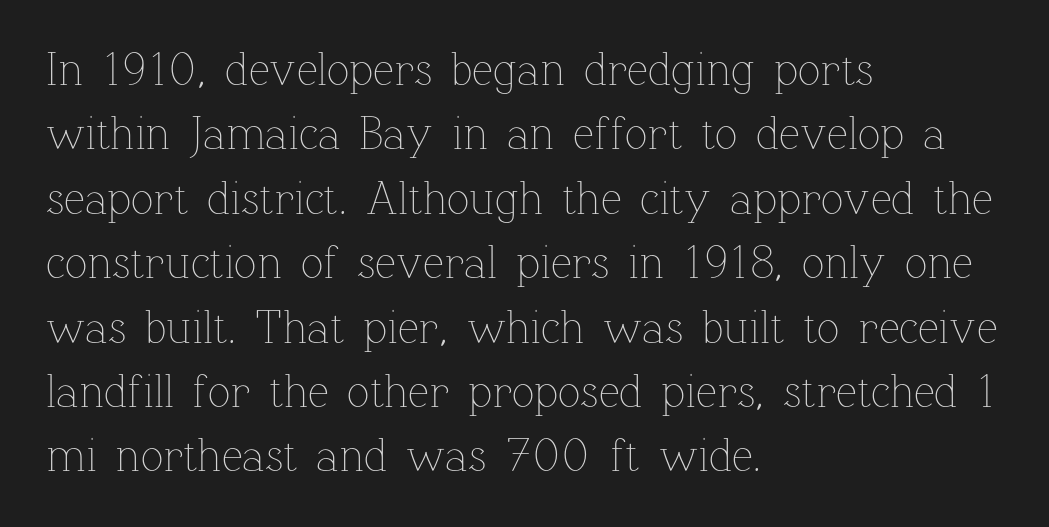
The image shows 47 px thin type, upright; set left-aligned, normal line spacing (1.37x), normal letter spacing, not underlined; low stroke contrast and a medium x-height.
